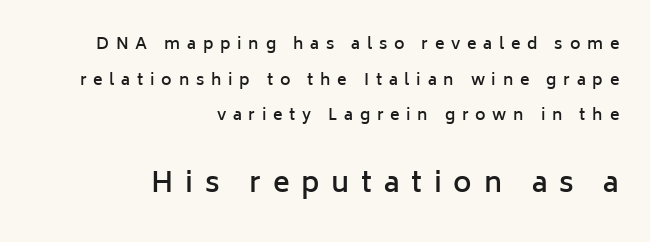
Q: Is the text bold? A: Semi-bold.
Q: Is the text italic (slanted)? A: No, it is upright.
Q: Is the typeface a serif or a sans-serif typeface? A: Sans-serif.
Q: Is the text underlined? A: No.
Q: How is the paragraph aligned? A: Right-aligned.
Q: Is the spacing between letters normal or unusually wide? A: Unusually wide.
Q: Is the spacing between lines tight, normal or loose? A: Loose.
Q: Which block of text is set in a larger size, the first (top) or the second (bottom)? A: The second (bottom) one.
Q: Width (condensed, normal, or wide)? A: Normal.
Q: Stroke contrast? A: Low.
Q: x-height? A: Medium.
Q: Monospaced? A: No.
